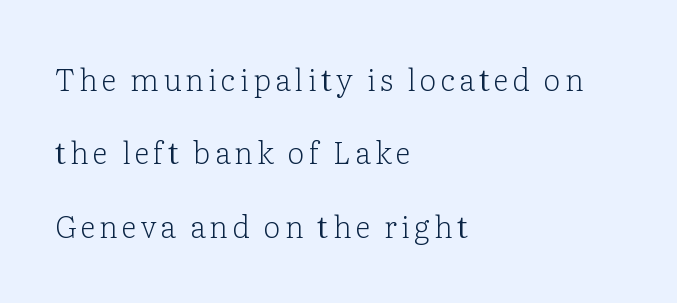
These lines are rendered in a variable-pitch font. Regarding leading, the lines here are spaced well apart. Tall strokes in this sample are plumb rather than angled. Each row of text sits above clean, open space. Type style note: has serifs.
